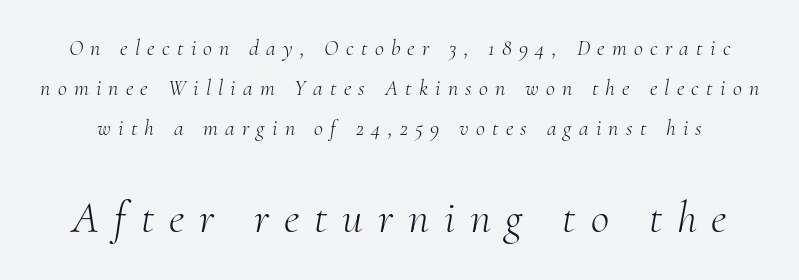
The line texture is sparse and dotted thanks to wide tracking. Is this a fixed-width face? No — the glyphs have proportional, varying widths. Think standard paragraph weight, or any step lighter than that. Small over large — that's the arrangement of the two blocks here.
